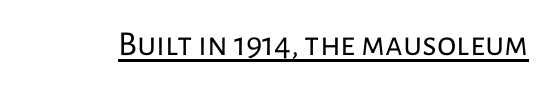
The image shows 35 px regular-weight sans-serif type, upright; set normal letter spacing, underlined; low stroke contrast and a medium x-height.
